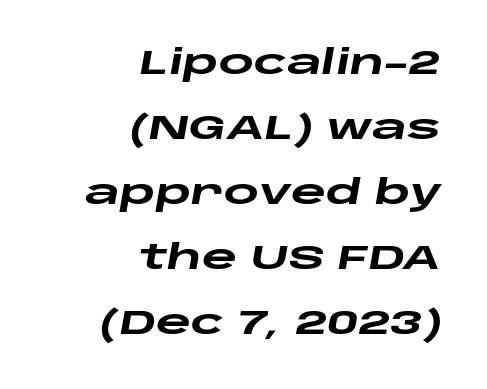
Tall strokes in this sample are angled rather than plumb. The words here are not underlined. These lines stand farther apart than default settings would place them. The passage is arranged like a letterhead date or caption credit — flush right. The font is running at its bold setting.
